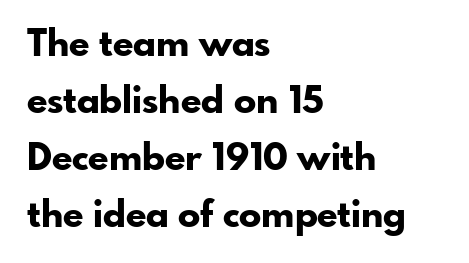
Q: Is the text bold? A: Yes.
Q: Is the text italic (slanted)? A: No, it is upright.
Q: Is the typeface a serif or a sans-serif typeface? A: Sans-serif.
Q: Is the text underlined? A: No.
Q: How is the paragraph aligned? A: Left-aligned.
Q: Is the spacing between letters normal or unusually wide? A: Normal.
Q: Is the spacing between lines tight, normal or loose? A: Normal.
Q: Width (condensed, normal, or wide)? A: Normal.
Q: Stroke contrast? A: Low.
Q: x-height? A: Small.
Q: Monospaced? A: No.
